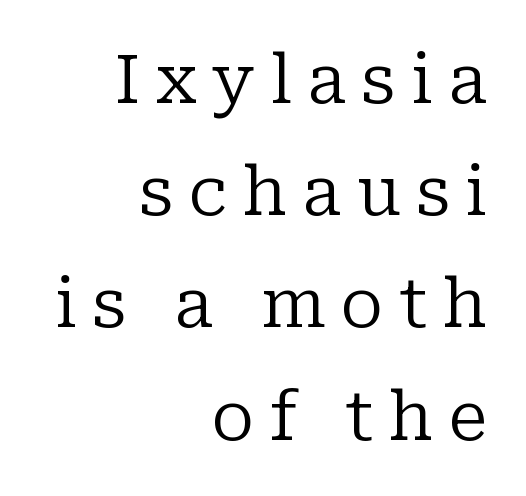
{"serif": "yes", "italic": "no", "bold": "no", "weight": "regular", "width": "normal", "stroke_contrast": "low", "x_height": "medium", "monospaced": "no", "underline": "no", "align": "right", "line_spacing": "normal", "line_spacing_ratio": 1.65, "letter_spacing": "wide", "letter_spacing_em": 0.22, "glyph_px": 68}
